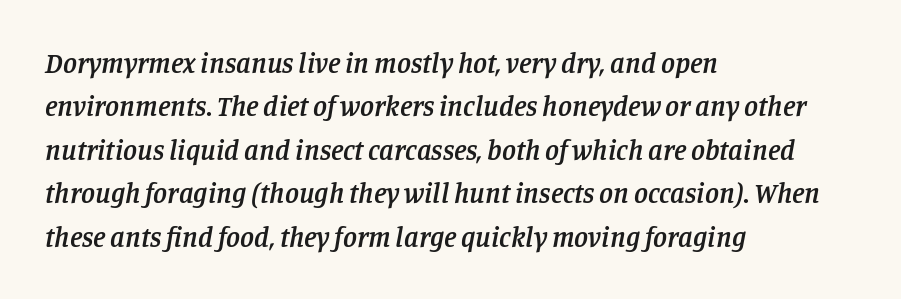
Q: Is the text bold? A: Semi-bold.
Q: Is the text italic (slanted)? A: Yes, it leans right by about 11 degrees.
Q: Is the typeface a serif or a sans-serif typeface? A: Serif.
Q: Is the text underlined? A: No.
Q: How is the paragraph aligned? A: Left-aligned.
Q: Is the spacing between letters normal or unusually wide? A: Normal.
Q: Is the spacing between lines tight, normal or loose? A: Normal.
Q: Width (condensed, normal, or wide)? A: Normal.
Q: Stroke contrast? A: Low.
Q: x-height? A: Large.
Q: Monospaced? A: No.
